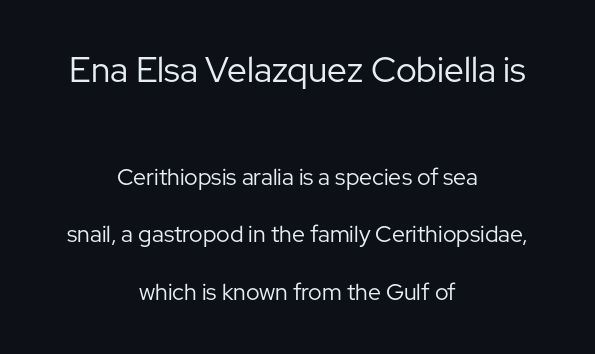
The image shows 35 px regular-weight sans-serif type, upright; set centered, loose line spacing (2.49x), normal letter spacing, not underlined; the first (top) block is 1.52x larger; low stroke contrast and a medium x-height.
